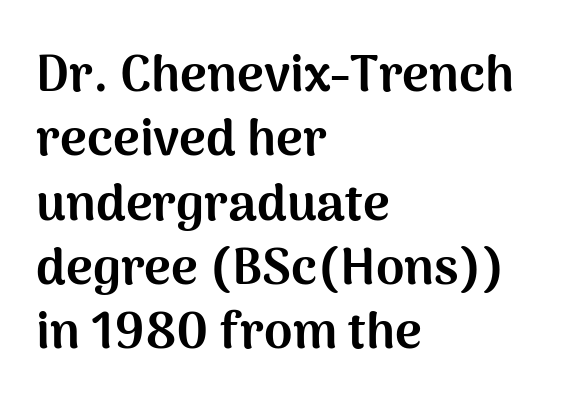
{"serif": "no", "italic": "no", "bold": "yes", "weight": "bold", "width": "normal", "stroke_contrast": "medium", "x_height": "medium", "monospaced": "no", "underline": "no", "align": "left", "line_spacing": "normal", "line_spacing_ratio": 1.26, "letter_spacing": "normal", "letter_spacing_em": 0.0, "glyph_px": 51}
